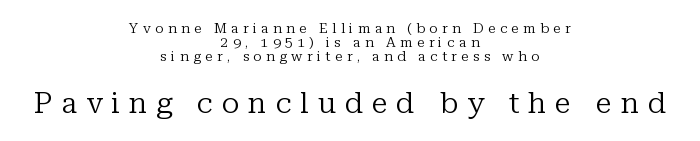
The letterforms stand isolated, each surrounded by extra space. Looks like regular typesetting: each glyph gets only the width it needs. Designer's note — italics off, roman on. The space beneath each line is pristine and unruled. Line starts and ends both wander, symmetrically.
